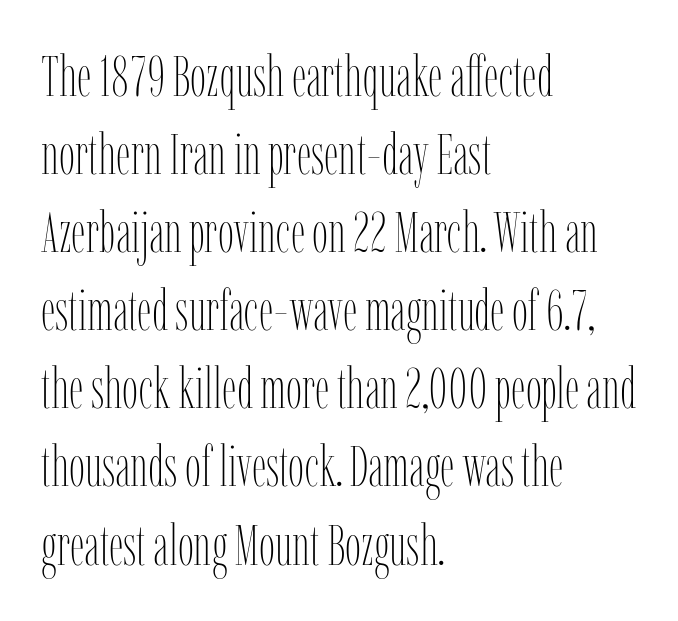
Q: Is the text bold? A: No.
Q: Is the text italic (slanted)? A: No, it is upright.
Q: Is the text underlined? A: No.
Q: How is the paragraph aligned? A: Left-aligned.
Q: Is the spacing between letters normal or unusually wide? A: Normal.
Q: Is the spacing between lines tight, normal or loose? A: Normal.
Q: Width (condensed, normal, or wide)? A: Condensed.
Q: Stroke contrast? A: Low.
Q: x-height? A: Medium.
Q: Monospaced? A: No.
